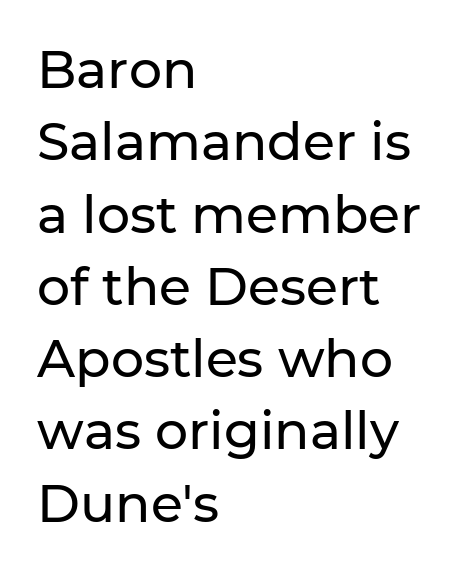
{"serif": "no", "italic": "no", "width": "normal", "stroke_contrast": "low", "x_height": "medium", "monospaced": "no", "underline": "no", "align": "left", "line_spacing": "normal", "line_spacing_ratio": 1.39, "letter_spacing": "normal", "letter_spacing_em": 0.0, "glyph_px": 52}
